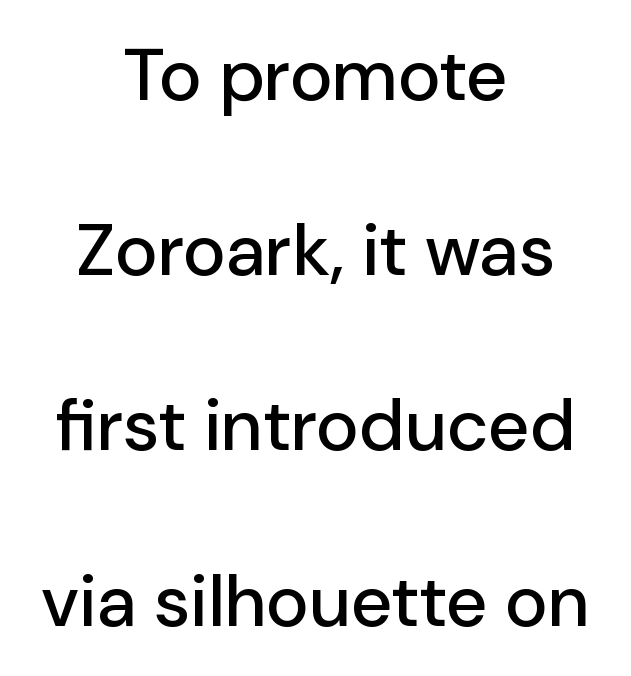
These lines are composed in type without serifs. Note the varied advance widths — an 'i' is clearly narrower than an 'm'. One-word summary of the alignment: center. Underline: absent.
